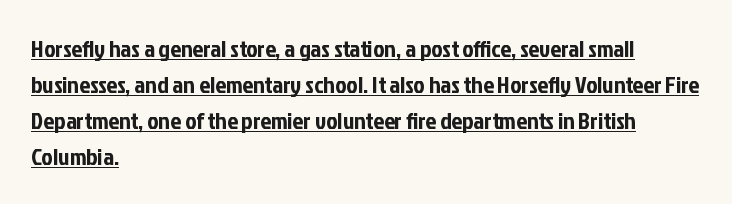
Which margin do the lines hug? The left one — the right edge is uneven. The lettering is marked with a stroke running underneath it. Leading matches the norm, producing a regular column. Caption: standard tracking, unaltered. This is the regular roman posture of the typeface.
